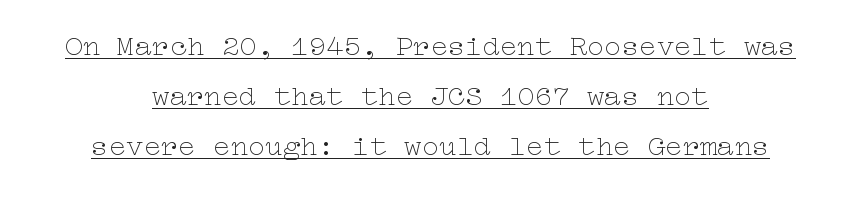
Q: Is the text bold? A: No.
Q: Is the text italic (slanted)? A: No, it is upright.
Q: Is the text underlined? A: Yes.
Q: How is the paragraph aligned? A: Centered.
Q: Is the spacing between letters normal or unusually wide? A: Normal.
Q: Width (condensed, normal, or wide)? A: Wide.
Q: Stroke contrast? A: Low.
Q: x-height? A: Medium.
